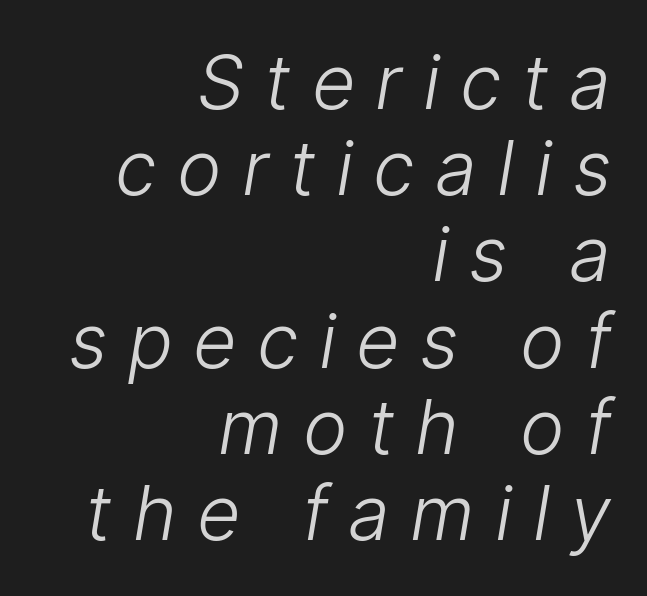
Character widths vary here, with narrow letters taking less room than wide ones. Teacher's note: observe the even right margin — that is flush-right alignment. The glyphs in this specimen are sans serif. The string is rendered with underlining switched off. Rows of type sit shoulder to shoulder in the vertical direction. Compared with typical body copy, the letter spacing here is much looser.
